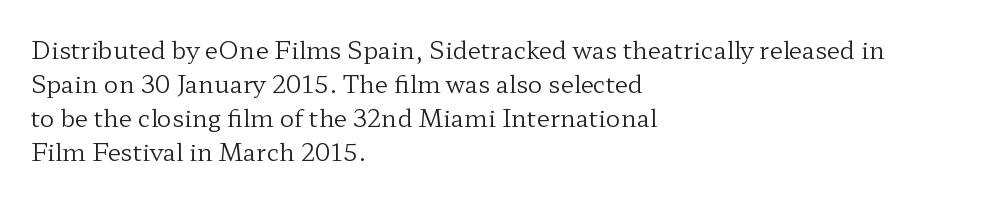
{"italic": "no", "bold": "no", "underline": "no", "align": "left", "line_spacing": "normal", "line_spacing_ratio": 1.42, "letter_spacing": "normal", "letter_spacing_em": 0.0, "glyph_px": 24}
